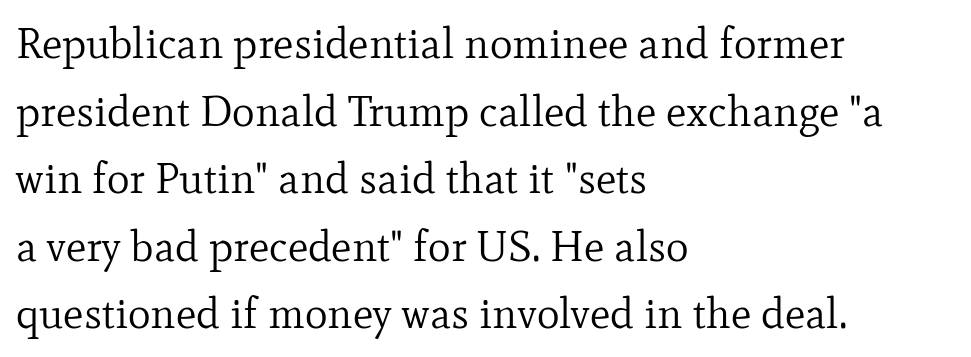
Q: Is the text bold? A: No.
Q: Is the text italic (slanted)? A: No, it is upright.
Q: Is the typeface a serif or a sans-serif typeface? A: Serif.
Q: Is the text underlined? A: No.
Q: How is the paragraph aligned? A: Left-aligned.
Q: Is the spacing between letters normal or unusually wide? A: Normal.
Q: Is the spacing between lines tight, normal or loose? A: Normal.
Q: Width (condensed, normal, or wide)? A: Normal.
Q: Stroke contrast? A: Low.
Q: x-height? A: Small.
Q: Monospaced? A: No.
